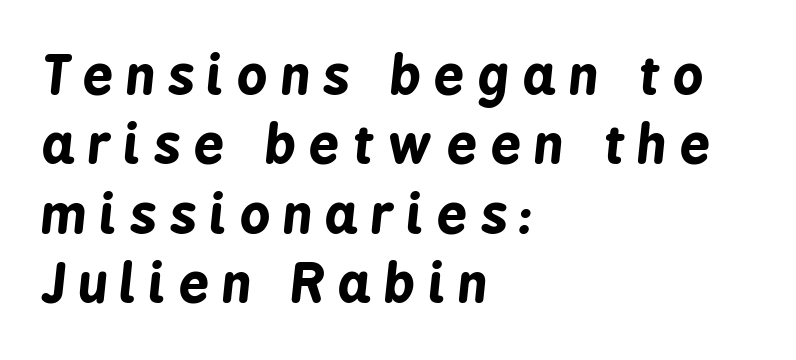
{"italic": "yes", "lean": "right", "slant_degrees": 6, "bold": "yes", "weight": "bold", "width": "condensed", "stroke_contrast": "low", "x_height": "medium", "monospaced": "no", "underline": "no", "align": "left", "line_spacing": "normal", "line_spacing_ratio": 1.31, "letter_spacing": "wide", "letter_spacing_em": 0.25, "glyph_px": 53}
